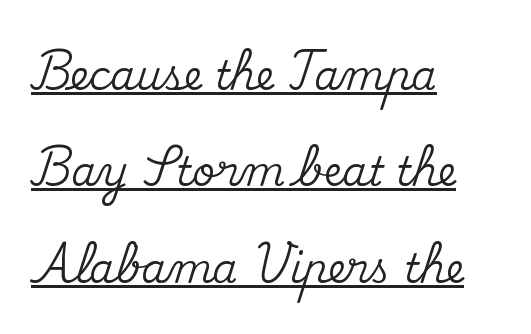
{"serif": "yes", "width": "normal", "stroke_contrast": "medium", "x_height": "small", "monospaced": "no", "underline": "yes", "align": "left", "line_spacing": "loose", "line_spacing_ratio": 2.41, "letter_spacing": "normal", "letter_spacing_em": 0.0, "glyph_px": 40}
